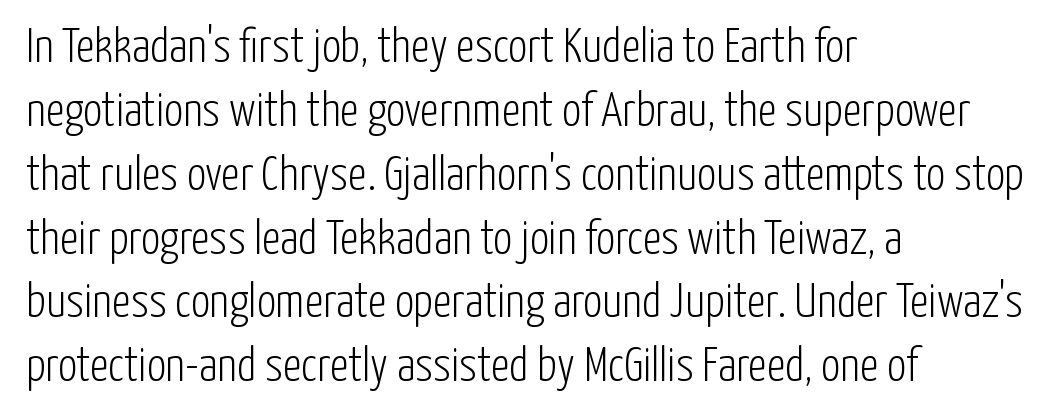
Q: Is the text bold? A: No.
Q: Is the text italic (slanted)? A: No, it is upright.
Q: Is the typeface a serif or a sans-serif typeface? A: Sans-serif.
Q: Is the text underlined? A: No.
Q: How is the paragraph aligned? A: Left-aligned.
Q: Is the spacing between letters normal or unusually wide? A: Normal.
Q: Is the spacing between lines tight, normal or loose? A: Normal.
Q: Width (condensed, normal, or wide)? A: Condensed.
Q: Stroke contrast? A: Low.
Q: x-height? A: Medium.
Q: Monospaced? A: No.
